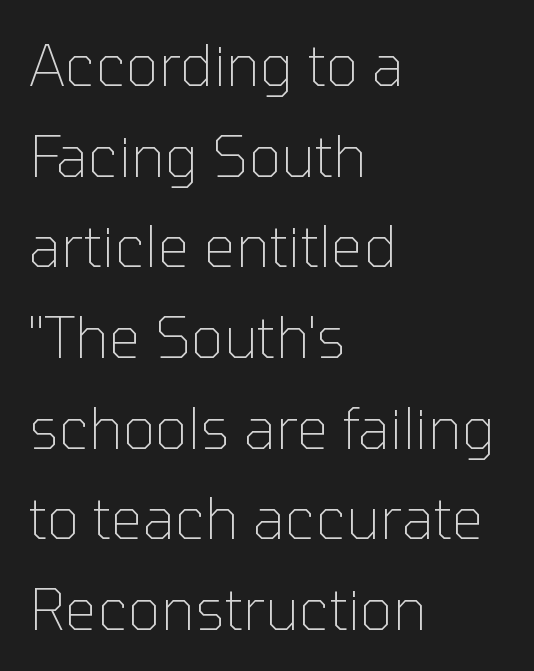
The words here are not underlined. Reading down the block, your eye returns to a fixed left position each line. The face used here is rendered with its standard letterfit. Is there much room between lines? A standard amount, neither cramped nor airy. In terms of letterform style, serifs are entirely absent. Quick note: not italic, upright.
